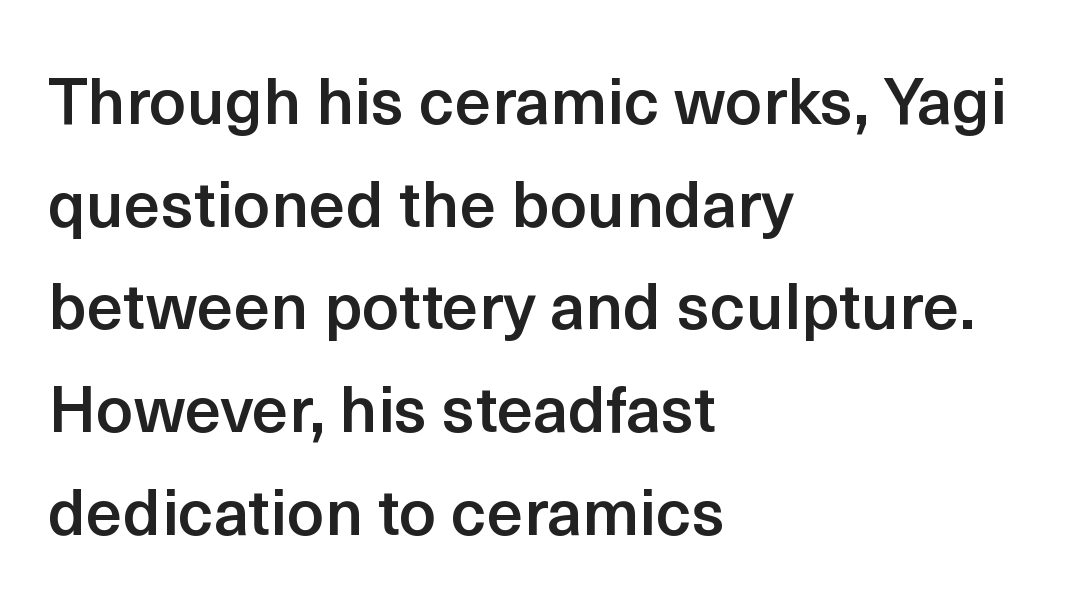
In CSS terms this would be text-align: left. Lines of text with bare space underneath. A fair bit of extra ink — the face is semibold, not bold. The space between consecutive lines is moderate. Italic: no, the glyphs are upright roman. Honestly, the letter spacing is just normal — you wouldn't notice it.
